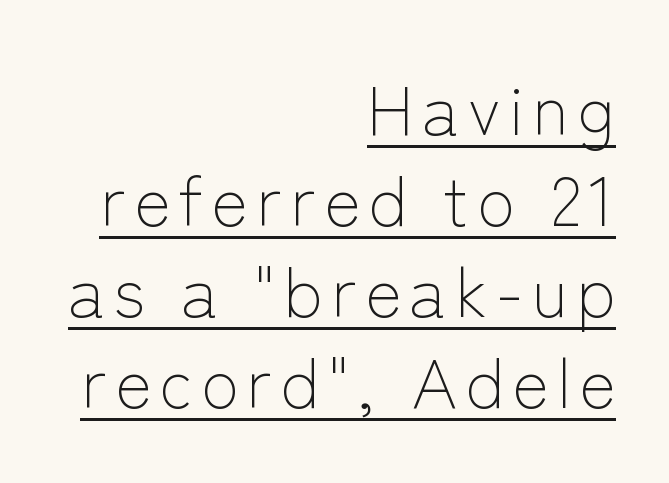
Q: Is the text bold? A: No.
Q: Is the text italic (slanted)? A: No, it is upright.
Q: Is the typeface a serif or a sans-serif typeface? A: Sans-serif.
Q: Is the text underlined? A: Yes.
Q: How is the paragraph aligned? A: Right-aligned.
Q: Is the spacing between lines tight, normal or loose? A: Normal.
Q: Width (condensed, normal, or wide)? A: Normal.
Q: Stroke contrast? A: Low.
Q: x-height? A: Medium.
Q: Monospaced? A: No.
